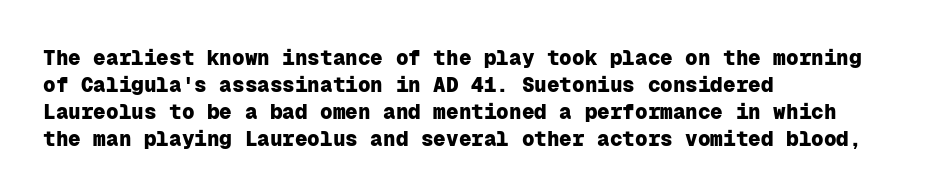
Q: Is the text bold? A: Yes.
Q: Is the text italic (slanted)? A: No, it is upright.
Q: Is the text underlined? A: No.
Q: How is the paragraph aligned? A: Left-aligned.
Q: Is the spacing between letters normal or unusually wide? A: Normal.
Q: Is the spacing between lines tight, normal or loose? A: Normal.
